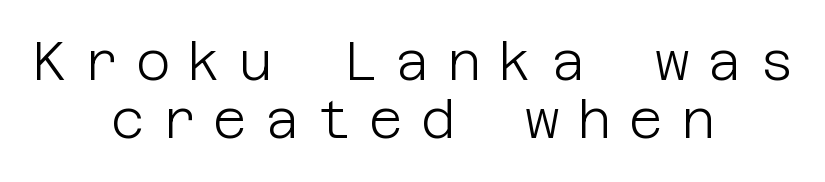
Q: Is the text bold? A: No.
Q: Is the text italic (slanted)? A: No, it is upright.
Q: Is the typeface a serif or a sans-serif typeface? A: Sans-serif.
Q: Is the text underlined? A: No.
Q: How is the paragraph aligned? A: Centered.
Q: Is the spacing between letters normal or unusually wide? A: Unusually wide.
Q: Is the spacing between lines tight, normal or loose? A: Tight.
Q: Width (condensed, normal, or wide)? A: Normal.
Q: Stroke contrast? A: Low.
Q: x-height? A: Large.
